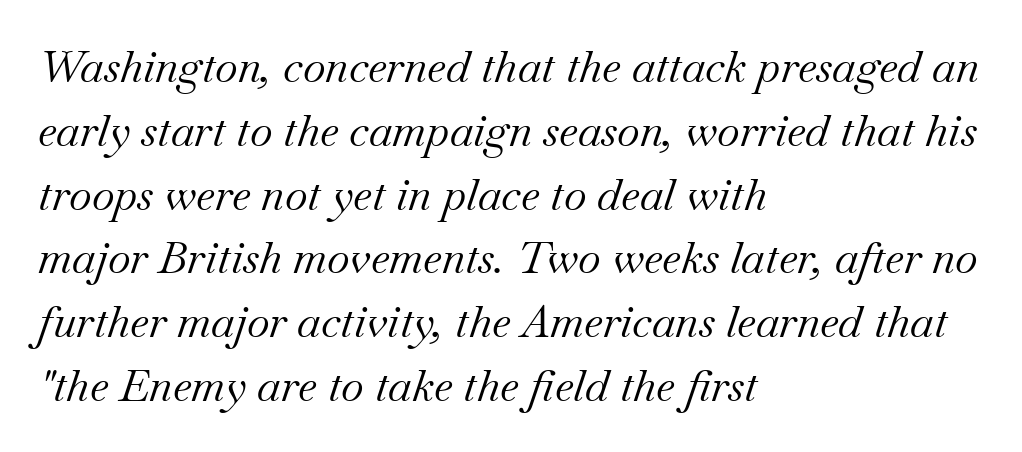
Q: Is the text bold? A: No.
Q: Is the text italic (slanted)? A: Yes, it leans right by about 18 degrees.
Q: Is the typeface a serif or a sans-serif typeface? A: Serif.
Q: Is the text underlined? A: No.
Q: How is the paragraph aligned? A: Left-aligned.
Q: Is the spacing between letters normal or unusually wide? A: Normal.
Q: Is the spacing between lines tight, normal or loose? A: Normal.
Q: Width (condensed, normal, or wide)? A: Normal.
Q: Stroke contrast? A: Medium.
Q: x-height? A: Small.
Q: Monospaced? A: No.
